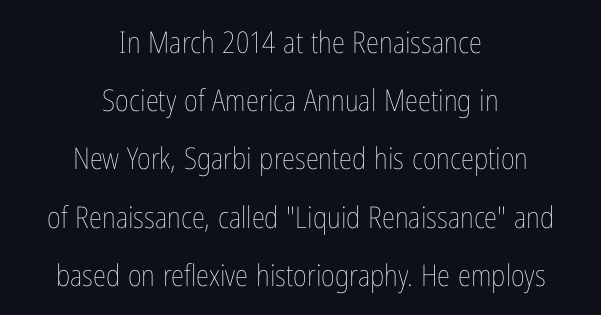
The image shows 30 px thin, condensed type, upright; set centered, loose line spacing (1.94x), normal letter spacing, not underlined; low stroke contrast and a medium x-height.
